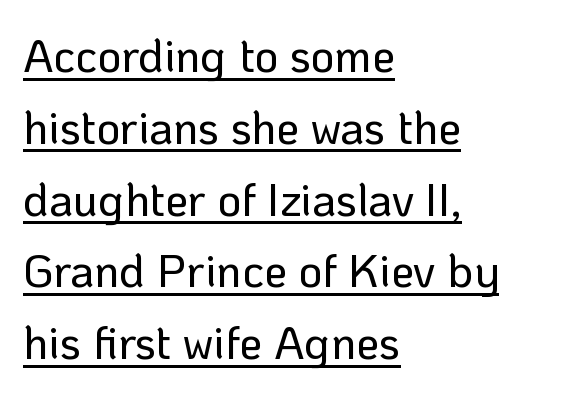
{"serif": "no", "italic": "no", "width": "normal", "stroke_contrast": "low", "x_height": "medium", "monospaced": "no", "underline": "yes", "align": "left", "line_spacing": "normal", "line_spacing_ratio": 1.56, "letter_spacing": "normal", "letter_spacing_em": 0.0, "glyph_px": 46}
